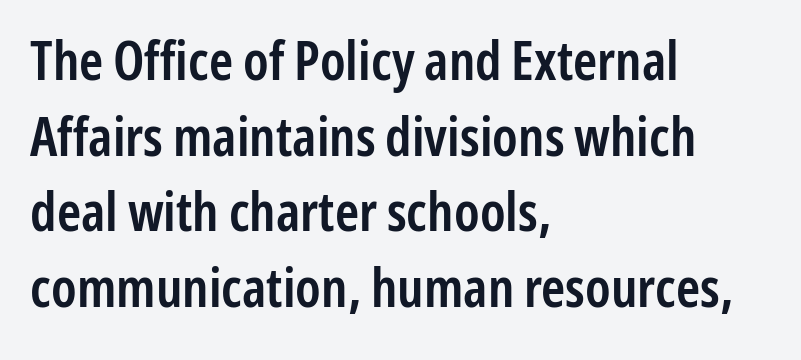
The image shows 54 px semibold, condensed sans-serif type, upright; set left-aligned, normal line spacing (1.4x), normal letter spacing, not underlined; low stroke contrast and a medium x-height.
